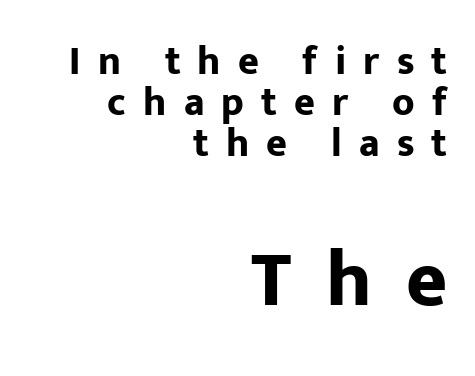
{"serif": "no", "italic": "no", "bold": "yes", "weight": "bold", "width": "normal", "stroke_contrast": "low", "x_height": "medium", "monospaced": "no", "underline": "no", "align": "right", "line_spacing": "tight", "line_spacing_ratio": 1.03, "letter_spacing": "wide", "letter_spacing_em": 0.43, "larger_block": "second", "size_ratio": 1.98, "glyph_px": 79}
